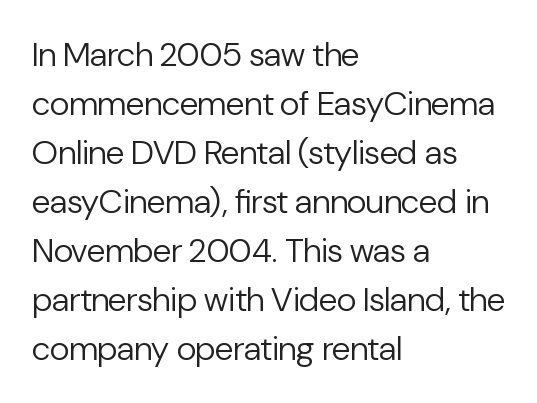
{"serif": "no", "italic": "no", "bold": "no", "weight": "regular", "width": "normal", "stroke_contrast": "low", "x_height": "medium", "monospaced": "no", "underline": "no", "align": "left", "line_spacing": "normal", "line_spacing_ratio": 1.44, "letter_spacing": "normal", "letter_spacing_em": 0.0, "glyph_px": 34}
